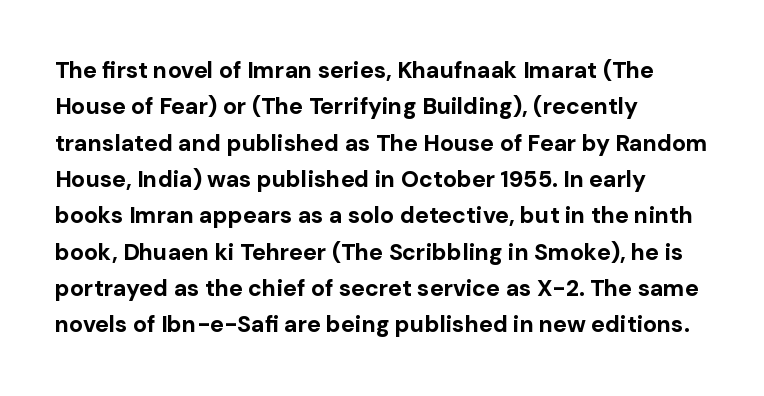
Q: Is the text bold? A: Yes.
Q: Is the text italic (slanted)? A: No, it is upright.
Q: Is the text underlined? A: No.
Q: How is the paragraph aligned? A: Left-aligned.
Q: Is the spacing between letters normal or unusually wide? A: Normal.
Q: Is the spacing between lines tight, normal or loose? A: Normal.
